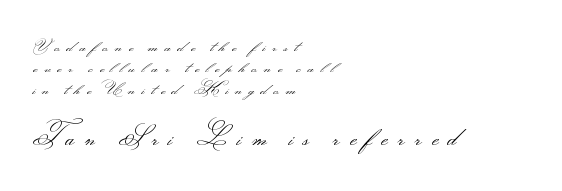
The image shows 25 px text type; set left-aligned, normal line spacing (1.26x), unusually wide letter spacing (+0.39 em), not underlined; the second (bottom) block is 1.47x larger.
